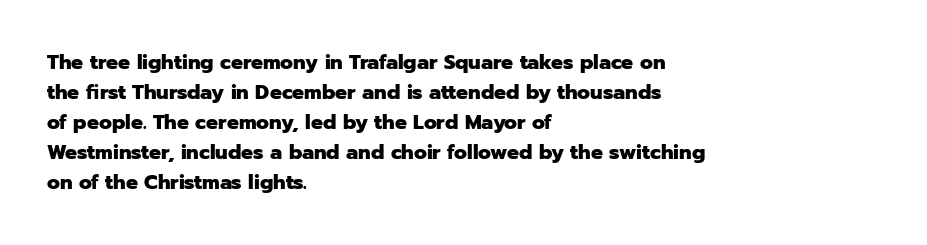
Alignment: flush left. Tall strokes in this sample are plumb rather than angled. Successive baselines arrive at the customary interval. The rendering uses a bold face; every stroke is thick and dark. The specimen omits any rule beneath the text block's lines. Short note: letters normally spaced.
